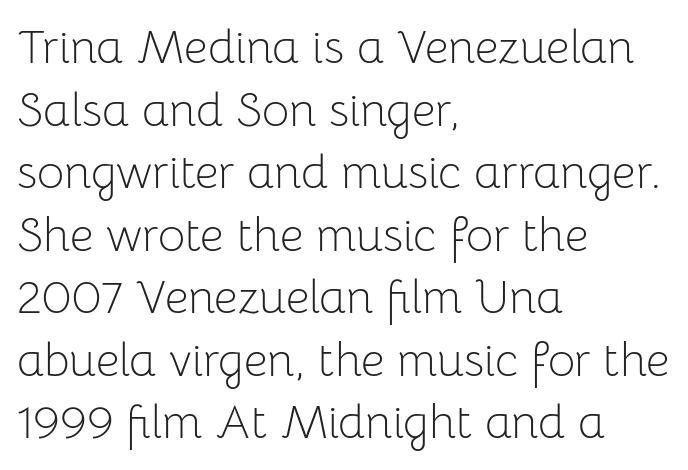
{"serif": "no", "italic": "no", "bold": "no", "weight": "light", "width": "normal", "stroke_contrast": "low", "x_height": "medium", "monospaced": "no", "underline": "no", "align": "left", "line_spacing": "normal", "line_spacing_ratio": 1.33, "letter_spacing": "normal", "letter_spacing_em": 0.0, "glyph_px": 47}
